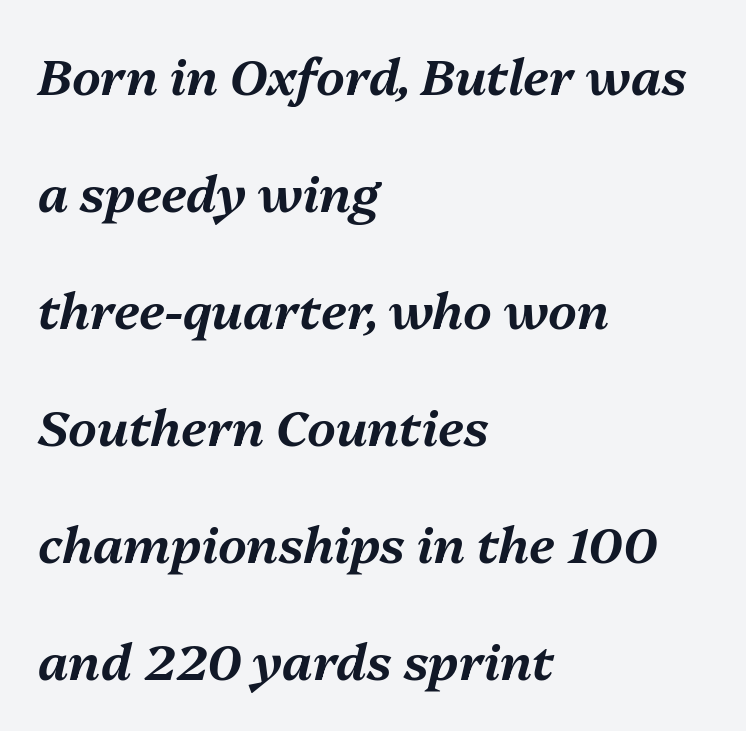
{"italic": "yes", "lean": "right", "slant_degrees": 13, "width": "normal", "stroke_contrast": "medium", "x_height": "medium", "monospaced": "no", "underline": "no", "align": "left", "line_spacing": "loose", "line_spacing_ratio": 2.34, "letter_spacing": "normal", "letter_spacing_em": 0.0, "glyph_px": 50}
